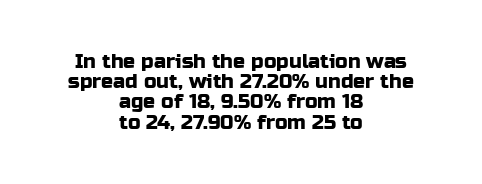
{"italic": "no", "underline": "no", "align": "center", "line_spacing": "tight", "line_spacing_ratio": 1.01, "letter_spacing": "normal", "letter_spacing_em": 0.0, "glyph_px": 20}
